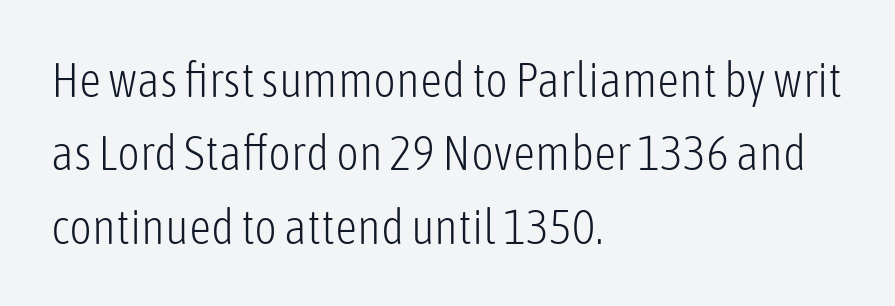
Q: Is the text bold? A: No.
Q: Is the text italic (slanted)? A: No, it is upright.
Q: Is the typeface a serif or a sans-serif typeface? A: Sans-serif.
Q: Is the text underlined? A: No.
Q: How is the paragraph aligned? A: Left-aligned.
Q: Is the spacing between letters normal or unusually wide? A: Normal.
Q: Is the spacing between lines tight, normal or loose? A: Normal.
Q: Width (condensed, normal, or wide)? A: Condensed.
Q: Stroke contrast? A: Low.
Q: x-height? A: Medium.
Q: Monospaced? A: No.
